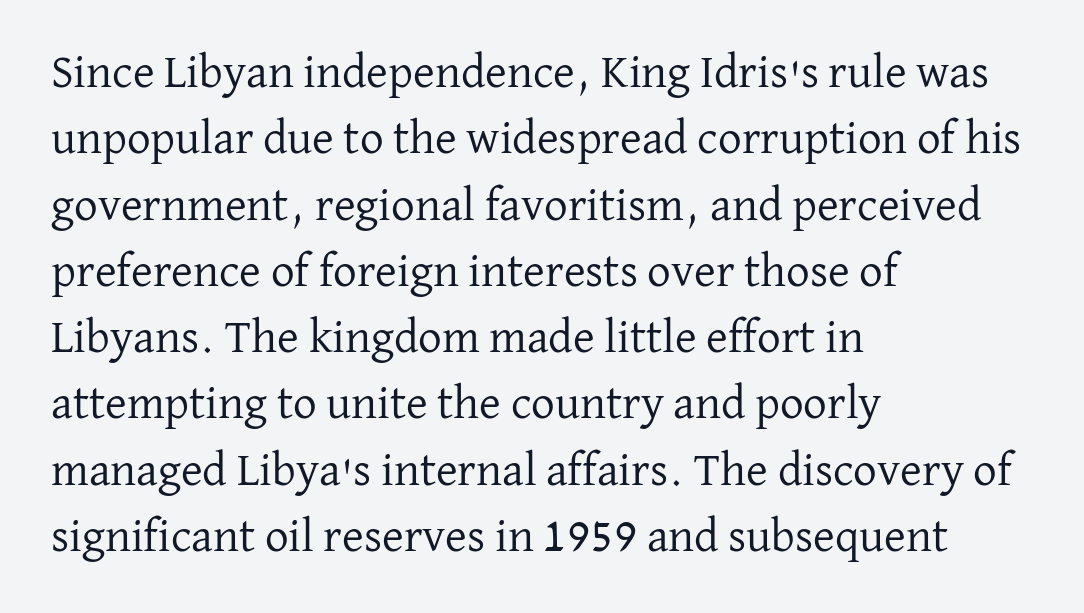
The passage shown is typed in a proportional face where columns would drift. Compared with a typical body face, this is equally light or lighter still. This sample keeps an unexceptional amount of space between lines. This is serif lettering, the kind often seen in printed books.
